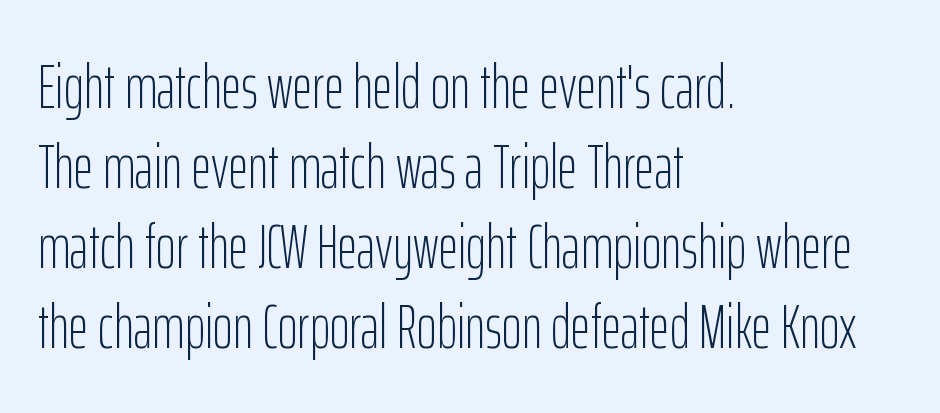
{"serif": "no", "italic": "no", "bold": "no", "weight": "light", "width": "condensed", "stroke_contrast": "low", "x_height": "medium", "monospaced": "no", "underline": "no", "align": "left", "line_spacing": "normal", "line_spacing_ratio": 1.31, "letter_spacing": "normal", "letter_spacing_em": 0.0, "glyph_px": 61}
